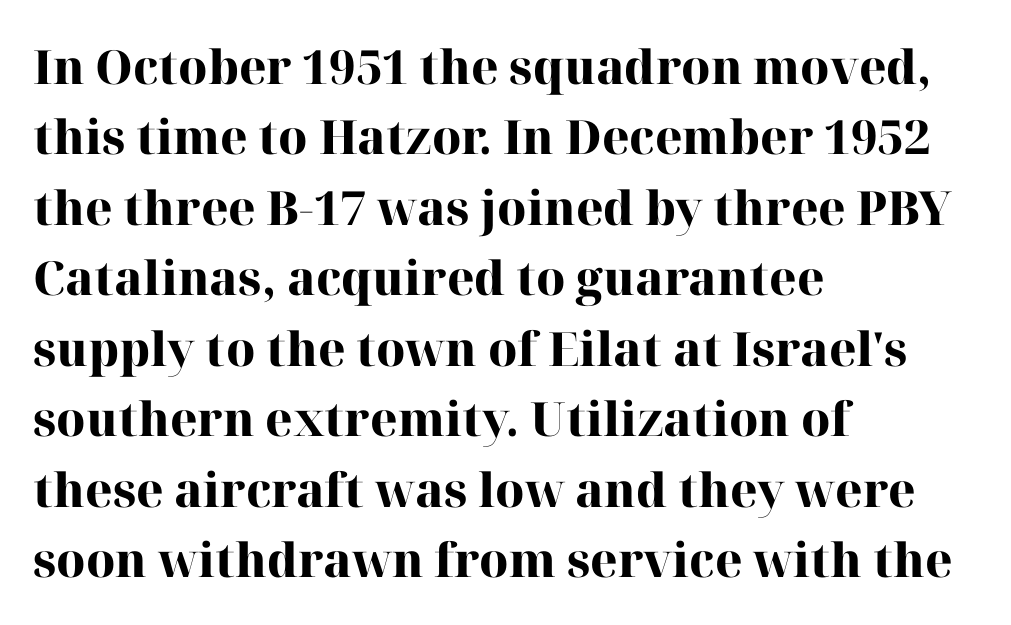
A typesetter would mark this as roman, not italic. Compared with a centered layout, this one pins lines to the left instead. The strip under each line holds only bare page. Serifs: yes, visible at the terminals of the letterforms. The passage shown is typed in a proportional face where columns would drift. The rendering keeps characters at their native spacing.
